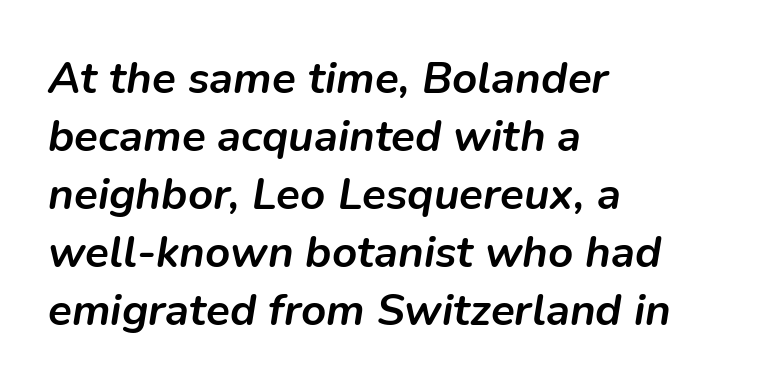
The font's italic variant was chosen for this text. Successive baselines arrive at the customary interval. Bare-footed words on every line. The strokes are fattened all the way to bold. Proportional: the letters do not fall into vertical columns.
